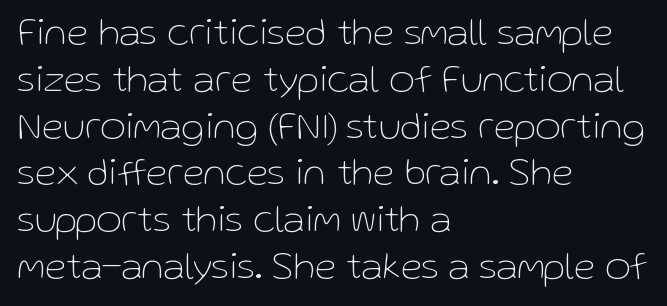
Q: Is the text bold? A: No.
Q: Is the text italic (slanted)? A: No, it is upright.
Q: Is the typeface a serif or a sans-serif typeface? A: Sans-serif.
Q: Is the text underlined? A: No.
Q: How is the paragraph aligned? A: Left-aligned.
Q: Is the spacing between letters normal or unusually wide? A: Normal.
Q: Width (condensed, normal, or wide)? A: Normal.
Q: Stroke contrast? A: Low.
Q: x-height? A: Medium.
Q: Monospaced? A: No.
